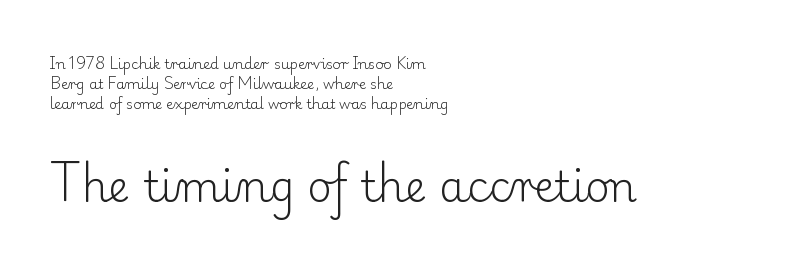
The letterforms sit shoulder to shoulder at normal distance. Weight: not bold — regular or lighter. Check under the words: just untouched page. These two chunks differ in scale, with the bottom chunk taking the larger measure. The rendering anchors every line to the left-hand side.
